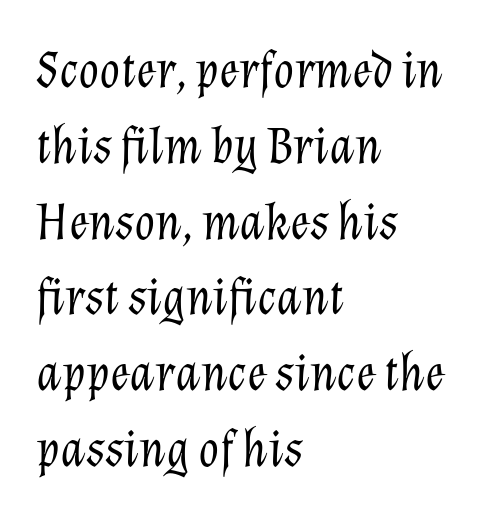
{"italic": "yes", "lean": "right", "slant_degrees": 12, "bold": "no", "weight": "light", "width": "normal", "stroke_contrast": "low", "x_height": "medium", "monospaced": "no", "underline": "no", "align": "left", "line_spacing": "normal", "line_spacing_ratio": 1.43, "letter_spacing": "normal", "letter_spacing_em": 0.0, "glyph_px": 53}
